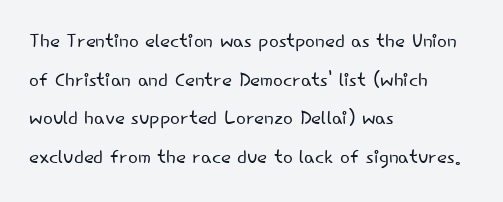
Posture: vertical. The weight tops out at a normal text grade. Words appear dense and cohesive because spacing is normal. If you drew a ruler down the left edge, every line would touch it. Line spacing here is normal. Underline: absent.
